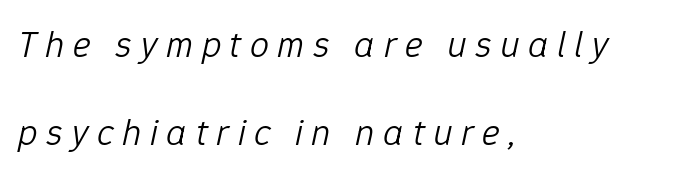
Bold? No — there's no thickening of the strokes. Each word looks stretched out because of the extra space between its letters. The rendering applies a slant to the glyphs. Just letters on the line, the space beneath them empty.
